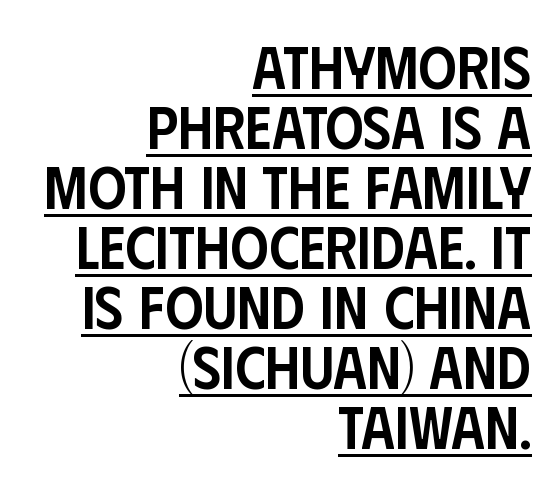
A semibold gives these letters moderate extra thickness, short of bold. The gaps between neighbouring characters are ordinary and unremarkable. All the whitespace from short lines collects on the left. You can tell it's not italic because the verticals are truly vertical. Proportional: the letters do not fall into vertical columns.
